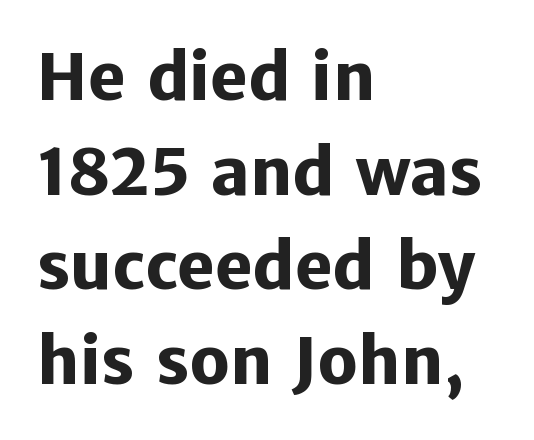
{"serif": "no", "italic": "no", "bold": "yes", "weight": "heavy", "width": "normal", "stroke_contrast": "low", "x_height": "medium", "monospaced": "no", "underline": "no", "align": "left", "line_spacing": "normal", "line_spacing_ratio": 1.48, "letter_spacing": "normal", "letter_spacing_em": 0.0, "glyph_px": 64}
